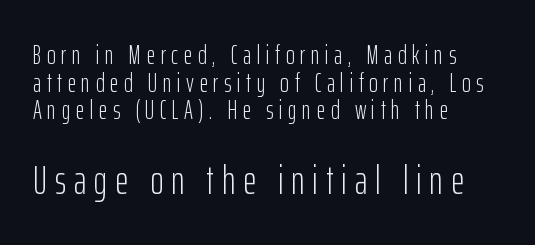
Q: Is the text bold? A: No.
Q: Is the text italic (slanted)? A: No, it is upright.
Q: Is the typeface a serif or a sans-serif typeface? A: Sans-serif.
Q: Is the text underlined? A: No.
Q: How is the paragraph aligned? A: Left-aligned.
Q: Is the spacing between letters normal or unusually wide? A: Unusually wide.
Q: Is the spacing between lines tight, normal or loose? A: Tight.
Q: Which block of text is set in a larger size, the first (top) or the second (bottom)? A: The second (bottom) one.
Q: Width (condensed, normal, or wide)? A: Condensed.
Q: Stroke contrast? A: Low.
Q: x-height? A: Medium.
Q: Monospaced? A: No.
